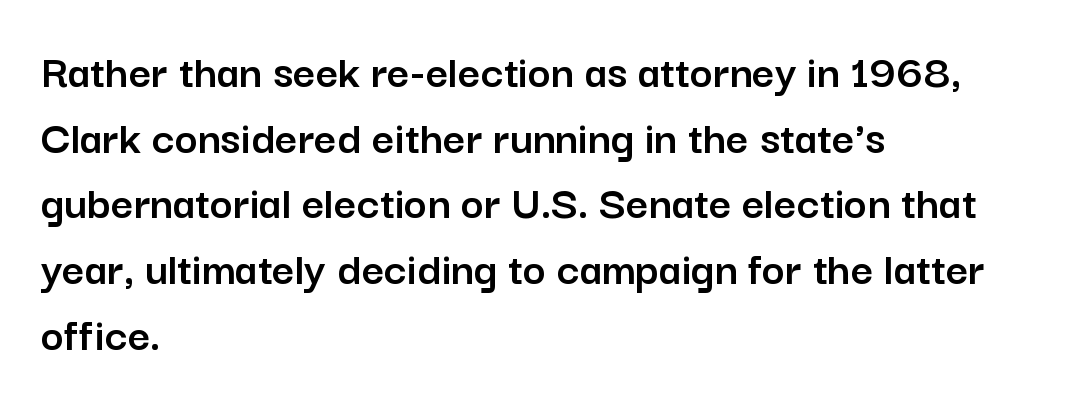
Q: Is the text italic (slanted)? A: No, it is upright.
Q: Is the typeface a serif or a sans-serif typeface? A: Sans-serif.
Q: Is the text underlined? A: No.
Q: How is the paragraph aligned? A: Left-aligned.
Q: Is the spacing between letters normal or unusually wide? A: Normal.
Q: Is the spacing between lines tight, normal or loose? A: Normal.
Q: Width (condensed, normal, or wide)? A: Normal.
Q: Stroke contrast? A: Low.
Q: x-height? A: Medium.
Q: Monospaced? A: No.
